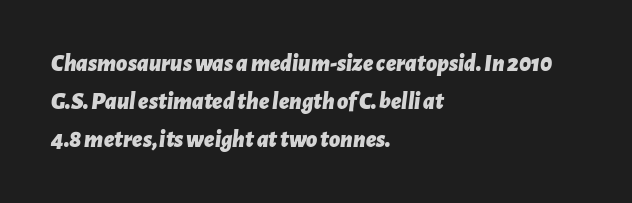
{"italic": "yes", "lean": "right", "slant_degrees": 7, "bold": "yes", "underline": "no", "align": "left", "line_spacing": "normal", "line_spacing_ratio": 1.58, "letter_spacing": "normal", "letter_spacing_em": 0.0, "glyph_px": 24}
